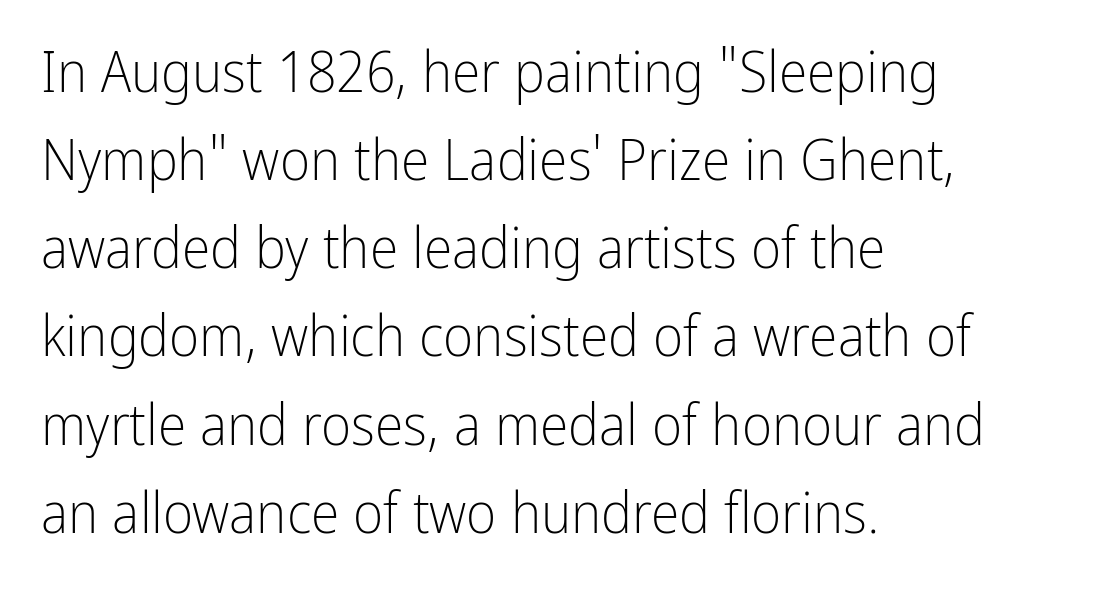
The image shows 58 px light, condensed sans-serif type, upright; set left-aligned, normal line spacing (1.52x), normal letter spacing, not underlined; low stroke contrast and a medium x-height.
